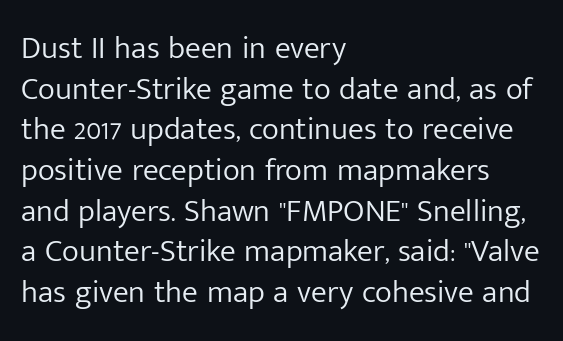
Visually the block forms a straight wall on the left and a jagged coastline on the right. Italic: no, the glyphs are upright roman. Descenders are the only things crossing below the line. Students, observe: this is what conventionally led text looks like. Check where the strokes stop: nothing finishes them off — pure sans. Vertical stems look standard width or narrower in stroke.
